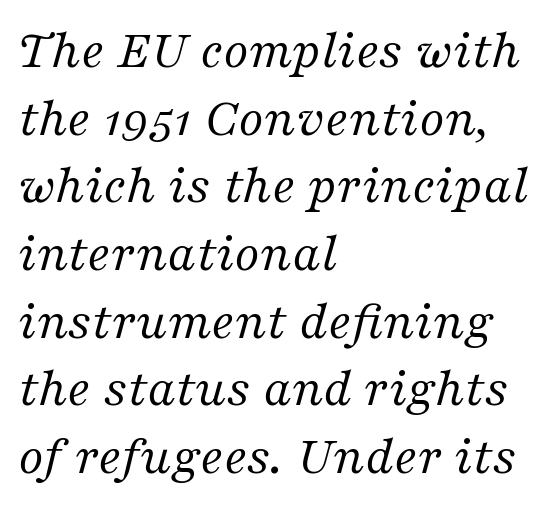
Q: Is the text bold? A: No.
Q: Is the text italic (slanted)? A: Yes, it leans right by about 16 degrees.
Q: Is the typeface a serif or a sans-serif typeface? A: Serif.
Q: Is the text underlined? A: No.
Q: How is the paragraph aligned? A: Left-aligned.
Q: Is the spacing between letters normal or unusually wide? A: Normal.
Q: Width (condensed, normal, or wide)? A: Normal.
Q: Stroke contrast? A: Medium.
Q: x-height? A: Medium.
Q: Monospaced? A: No.
